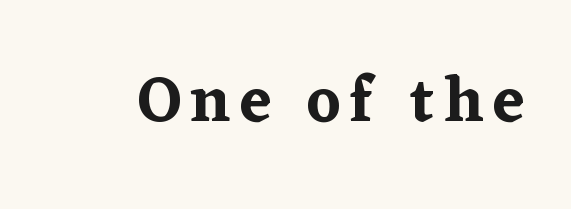
The letters stand upright; this is a roman face. The face used here is proportionally spaced, like ordinary book or web type. Each letter's strokes conclude with small projecting serifs. Clear beneath every line of the passage.
